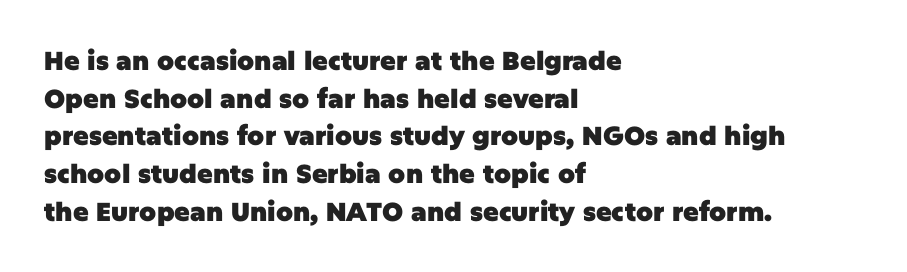
On the weight axis this lands at bold, roughly 700. Words float on clear page, feet unadorned. Interline gaps are of average width in this sample. The rendering keeps characters at their native spacing. In terms of posture, this sample is upright.
